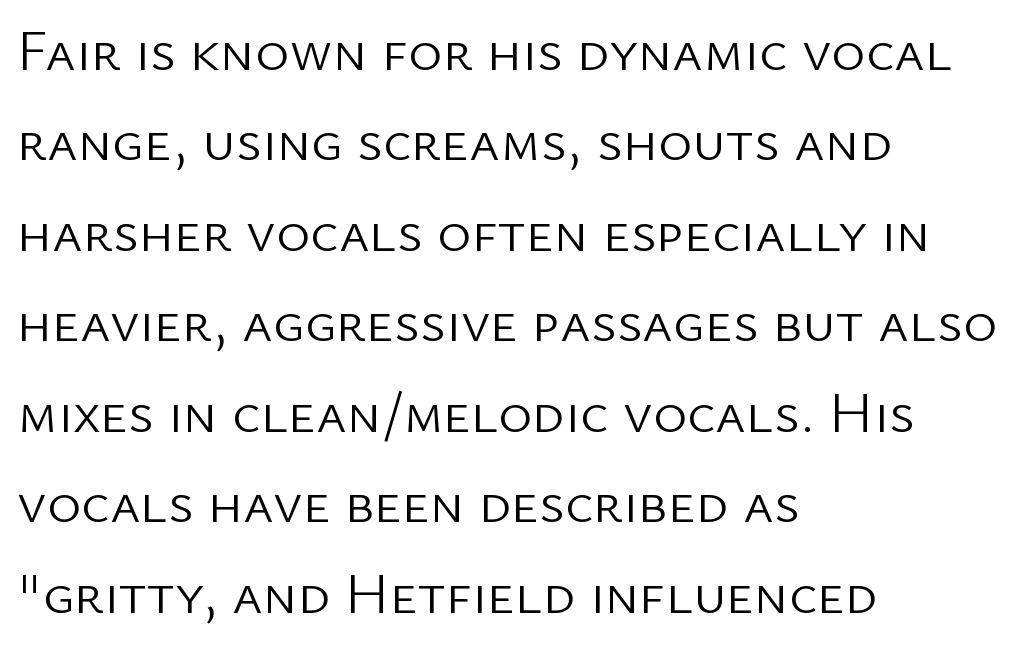
Q: Is the text bold? A: No.
Q: Is the text italic (slanted)? A: No, it is upright.
Q: Is the typeface a serif or a sans-serif typeface? A: Sans-serif.
Q: Is the text underlined? A: No.
Q: How is the paragraph aligned? A: Left-aligned.
Q: Is the spacing between letters normal or unusually wide? A: Normal.
Q: Is the spacing between lines tight, normal or loose? A: Normal.
Q: Width (condensed, normal, or wide)? A: Normal.
Q: Stroke contrast? A: Low.
Q: x-height? A: Medium.
Q: Monospaced? A: No.
